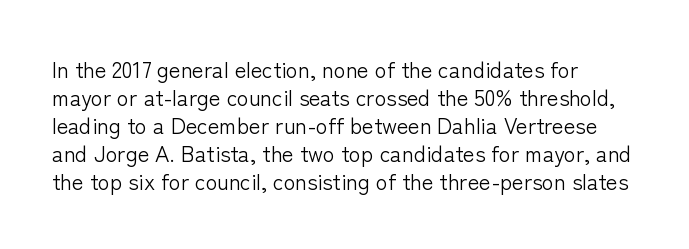
Q: Is the text bold? A: No.
Q: Is the text italic (slanted)? A: No, it is upright.
Q: Is the text underlined? A: No.
Q: How is the paragraph aligned? A: Left-aligned.
Q: Is the spacing between letters normal or unusually wide? A: Normal.
Q: Is the spacing between lines tight, normal or loose? A: Normal.
